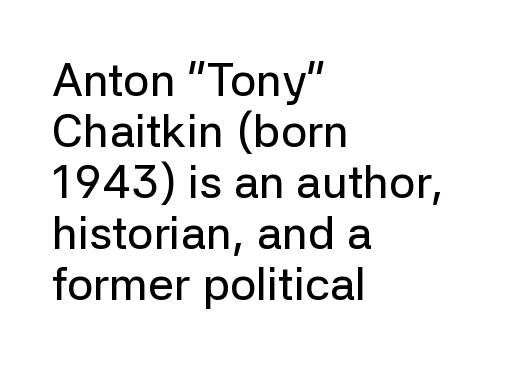
Q: Is the text italic (slanted)? A: No, it is upright.
Q: Is the typeface a serif or a sans-serif typeface? A: Sans-serif.
Q: Is the text underlined? A: No.
Q: How is the paragraph aligned? A: Left-aligned.
Q: Is the spacing between letters normal or unusually wide? A: Normal.
Q: Is the spacing between lines tight, normal or loose? A: Tight.
Q: Width (condensed, normal, or wide)? A: Normal.
Q: Stroke contrast? A: Low.
Q: x-height? A: Medium.
Q: Monospaced? A: No.
